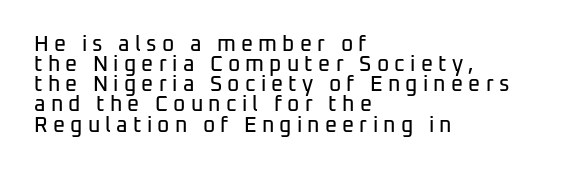
The image shows 21 px text type, upright; set left-aligned, tight line spacing (0.96x), unusually wide letter spacing (+0.25 em), not underlined.
